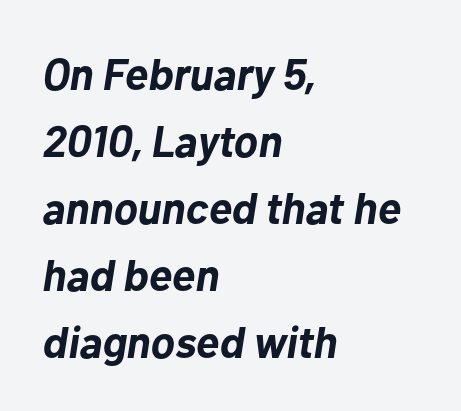
The specimen omits any rule beneath the text block's lines. One glance says typical: line gaps are just what's usual. Every character sits at an angle, as italics do. Do the characters align in a grid? No, the font is proportional.
